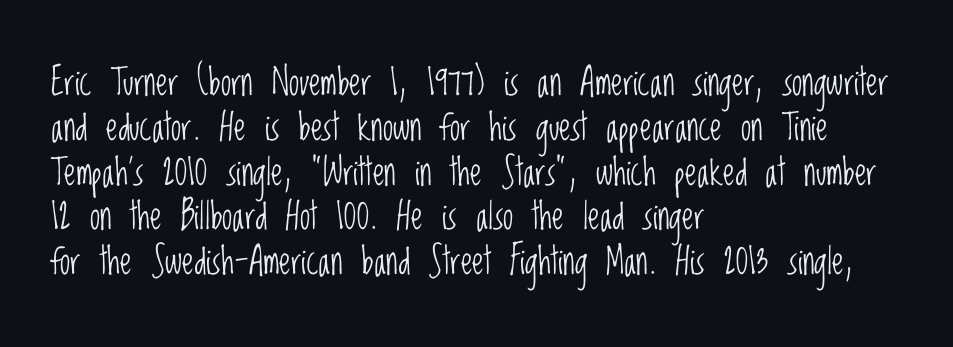
Q: Is the text bold? A: No.
Q: Is the text italic (slanted)? A: No, it is upright.
Q: Is the typeface a serif or a sans-serif typeface? A: Sans-serif.
Q: Is the text underlined? A: No.
Q: How is the paragraph aligned? A: Left-aligned.
Q: Is the spacing between letters normal or unusually wide? A: Normal.
Q: Width (condensed, normal, or wide)? A: Condensed.
Q: Stroke contrast? A: Low.
Q: x-height? A: Large.
Q: Monospaced? A: No.
